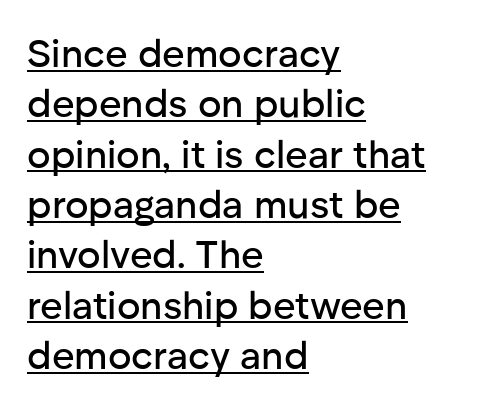
The face used here is a sans, in the tradition of grotesques and geometrics. Every character sits straight up, as roman type does. Decoration check: the copy is underlined. Quick note: interline space is typical.
